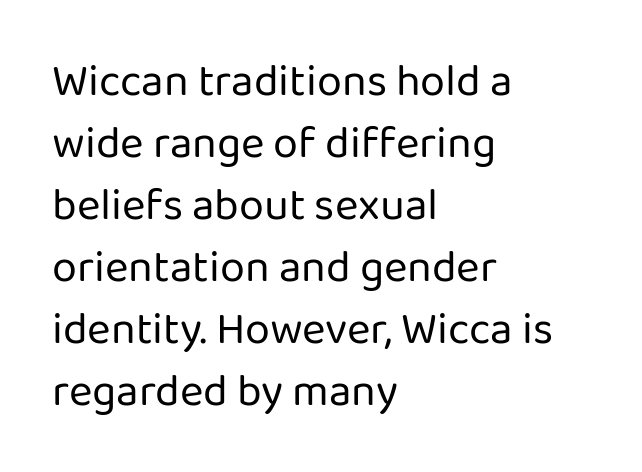
Q: Is the text bold? A: No.
Q: Is the text italic (slanted)? A: No, it is upright.
Q: Is the typeface a serif or a sans-serif typeface? A: Sans-serif.
Q: Is the text underlined? A: No.
Q: How is the paragraph aligned? A: Left-aligned.
Q: Is the spacing between letters normal or unusually wide? A: Normal.
Q: Is the spacing between lines tight, normal or loose? A: Normal.
Q: Width (condensed, normal, or wide)? A: Normal.
Q: Stroke contrast? A: Low.
Q: x-height? A: Medium.
Q: Monospaced? A: No.
